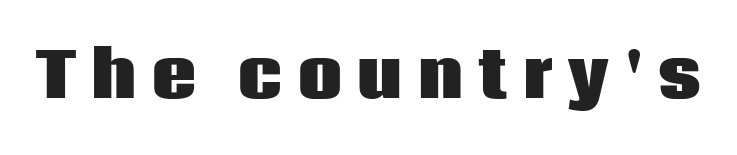
Q: Is the text bold? A: Yes.
Q: Is the text italic (slanted)? A: No, it is upright.
Q: Is the typeface a serif or a sans-serif typeface? A: Sans-serif.
Q: Is the text underlined? A: No.
Q: Is the spacing between letters normal or unusually wide? A: Unusually wide.
Q: Width (condensed, normal, or wide)? A: Normal.
Q: Stroke contrast? A: Low.
Q: x-height? A: Large.
Q: Monospaced? A: No.
